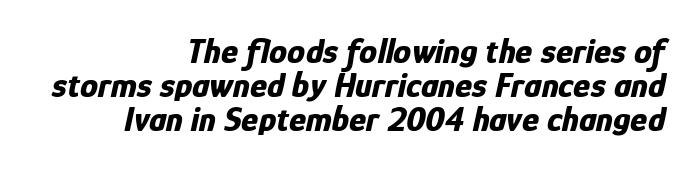
Q: Is the text bold? A: Yes.
Q: Is the text italic (slanted)? A: Yes, it leans right by about 12 degrees.
Q: Is the text underlined? A: No.
Q: How is the paragraph aligned? A: Right-aligned.
Q: Is the spacing between letters normal or unusually wide? A: Normal.
Q: Is the spacing between lines tight, normal or loose? A: Tight.
Q: Width (condensed, normal, or wide)? A: Condensed.
Q: Stroke contrast? A: Low.
Q: x-height? A: Medium.
Q: Monospaced? A: No.
